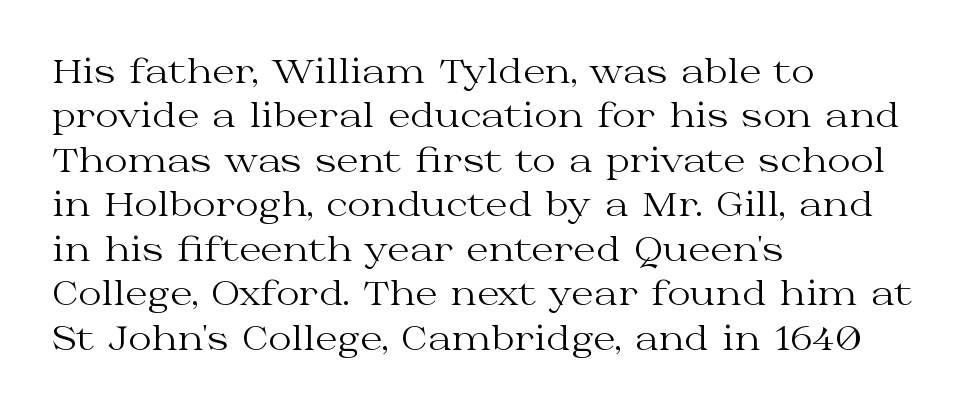
{"serif": "yes", "italic": "no", "bold": "no", "weight": "regular", "width": "wide", "stroke_contrast": "medium", "x_height": "medium", "monospaced": "no", "underline": "no", "align": "left", "line_spacing": "normal", "line_spacing_ratio": 1.39, "letter_spacing": "normal", "letter_spacing_em": 0.0, "glyph_px": 32}
